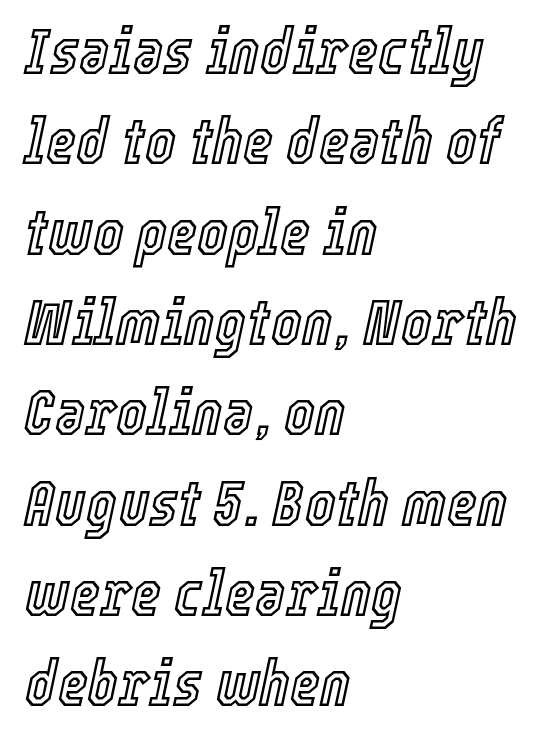
{"italic": "yes", "lean": "right", "slant_degrees": 12, "width": "condensed", "x_height": "medium", "monospaced": "no", "underline": "no", "align": "left", "line_spacing": "normal", "line_spacing_ratio": 1.39, "letter_spacing": "normal", "letter_spacing_em": 0.0, "glyph_px": 65}
